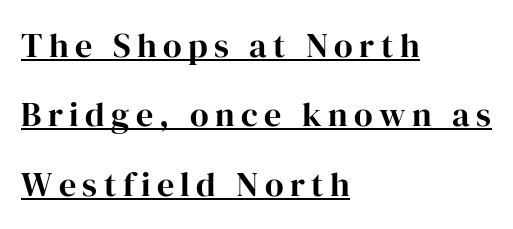
{"serif": "yes", "italic": "no", "width": "normal", "stroke_contrast": "high", "x_height": "medium", "monospaced": "no", "underline": "yes", "align": "left", "line_spacing": "loose", "line_spacing_ratio": 2.04, "glyph_px": 34}
